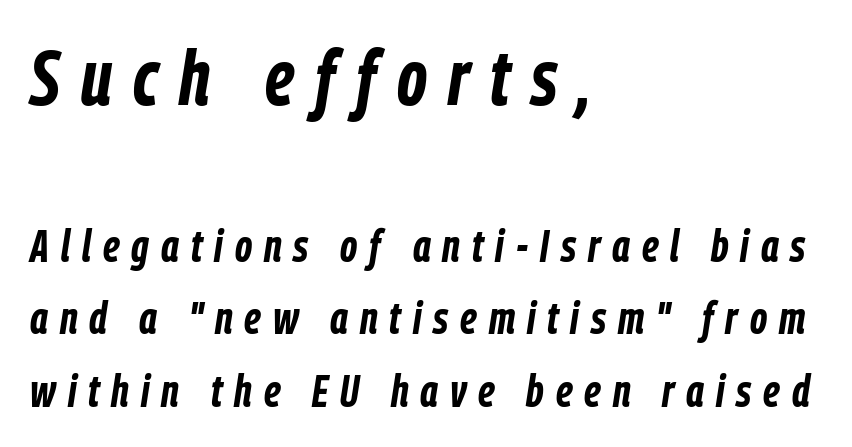
Q: Is the text bold? A: Yes.
Q: Is the text italic (slanted)? A: Yes, it leans right by about 9 degrees.
Q: Is the text underlined? A: No.
Q: How is the paragraph aligned? A: Left-aligned.
Q: Is the spacing between letters normal or unusually wide? A: Unusually wide.
Q: Is the spacing between lines tight, normal or loose? A: Normal.
Q: Which block of text is set in a larger size, the first (top) or the second (bottom)? A: The first (top) one.
Q: Width (condensed, normal, or wide)? A: Condensed.
Q: Stroke contrast? A: Low.
Q: x-height? A: Medium.
Q: Monospaced? A: No.
